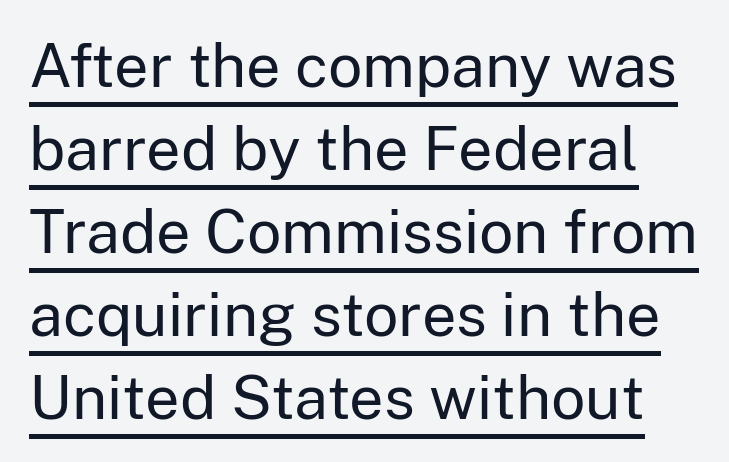
The image shows 61 px regular-weight sans-serif type, upright; set normal line spacing (1.36x), normal letter spacing, underlined; low stroke contrast and a medium x-height.
